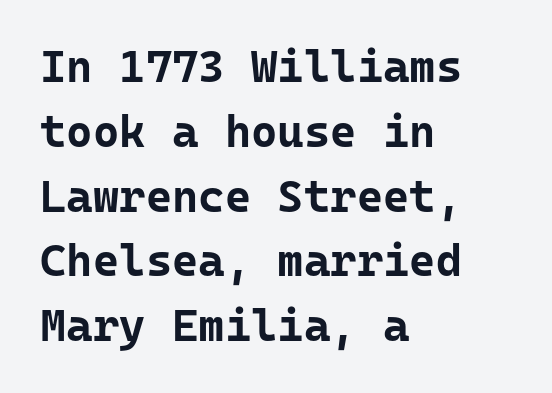
{"serif": "no", "italic": "no", "bold": "yes", "weight": "bold", "width": "normal", "stroke_contrast": "low", "x_height": "medium", "monospaced": "yes", "underline": "no", "align": "left", "line_spacing": "normal", "line_spacing_ratio": 1.44, "letter_spacing": "normal", "letter_spacing_em": 0.0, "glyph_px": 45}
